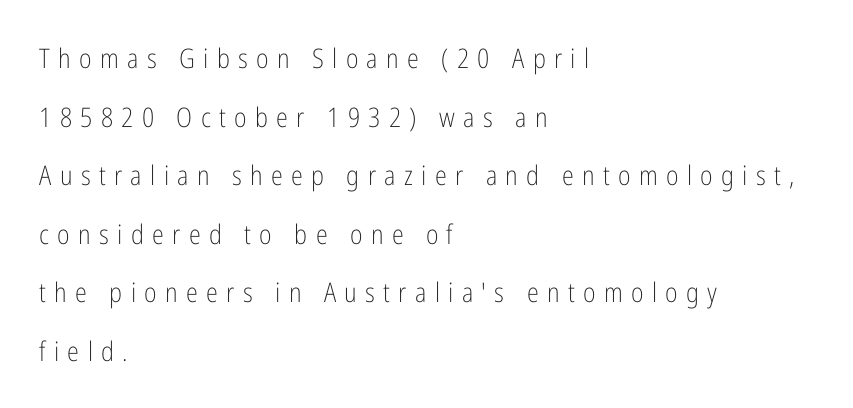
Q: Is the text bold? A: No.
Q: Is the text italic (slanted)? A: No, it is upright.
Q: Is the text underlined? A: No.
Q: How is the paragraph aligned? A: Left-aligned.
Q: Is the spacing between letters normal or unusually wide? A: Unusually wide.
Q: Is the spacing between lines tight, normal or loose? A: Loose.
